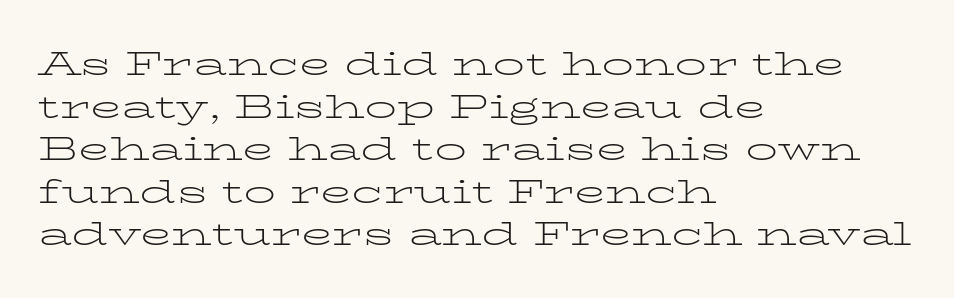
Q: Is the text bold? A: No.
Q: Is the text italic (slanted)? A: No, it is upright.
Q: Is the typeface a serif or a sans-serif typeface? A: Serif.
Q: Is the text underlined? A: No.
Q: How is the paragraph aligned? A: Left-aligned.
Q: Is the spacing between letters normal or unusually wide? A: Normal.
Q: Is the spacing between lines tight, normal or loose? A: Normal.
Q: Width (condensed, normal, or wide)? A: Wide.
Q: Stroke contrast? A: Low.
Q: x-height? A: Medium.
Q: Monospaced? A: No.
